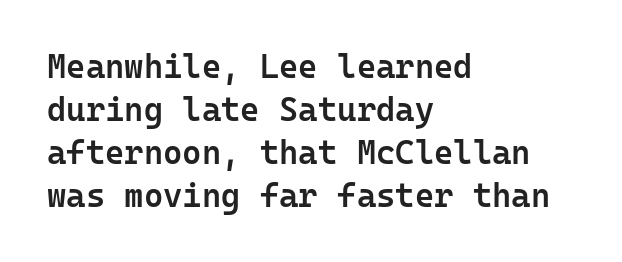
Stroke thickness is moderately raised; the sample reads as semibold. The vertical gap from one line to the next is medium. Students, note that the glyphs here touch the page at normal intervals. Italic: no, the glyphs are upright roman. The passage shown is not underscored anywhere.
